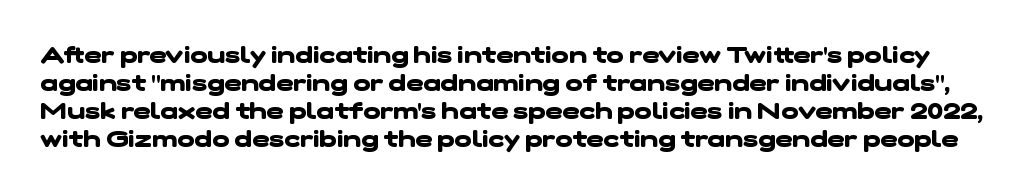
{"bold": "yes", "underline": "no", "line_spacing_ratio": 1.22, "letter_spacing": "normal", "letter_spacing_em": 0.0, "glyph_px": 23}
